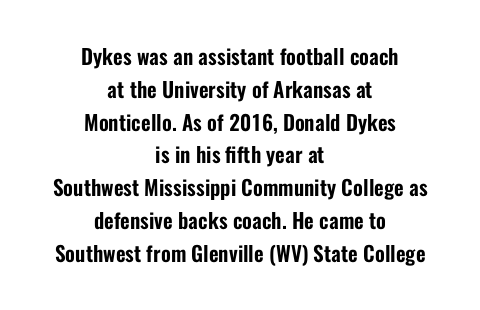
No extra tracking has been applied to these lines. Students, observe: this is what conventionally led text looks like. The lettering stays uniformly vertical, giving the passage a roman look. Visually the block forms a symmetrical silhouette, jagged on both flanks. Decoration check: the copy has no underline.
